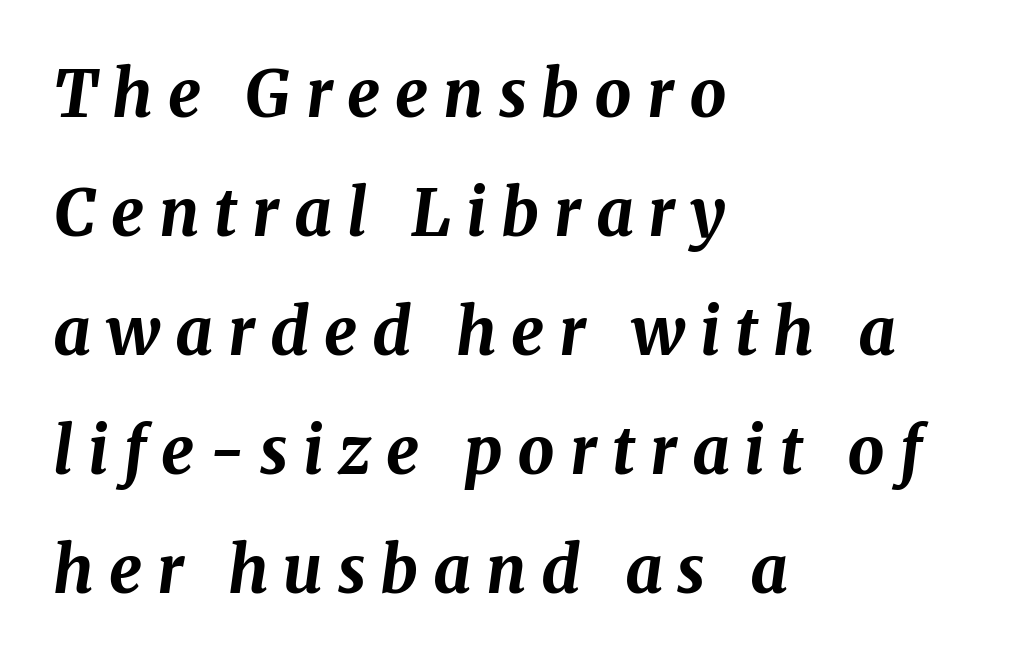
{"italic": "yes", "lean": "right", "slant_degrees": 8, "bold": "yes", "weight": "bold", "width": "normal", "stroke_contrast": "medium", "x_height": "medium", "monospaced": "no", "underline": "no", "align": "left", "line_spacing_ratio": 1.83, "letter_spacing": "wide", "letter_spacing_em": 0.23, "glyph_px": 65}
